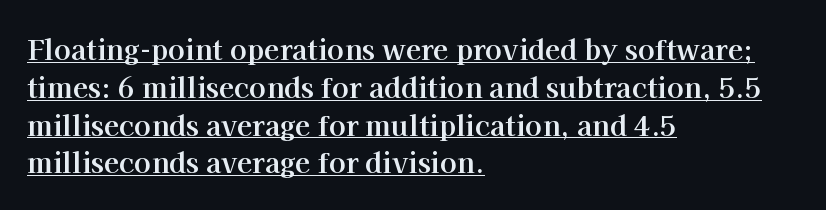
Q: Is the text bold? A: Yes.
Q: Is the text italic (slanted)? A: No, it is upright.
Q: Is the typeface a serif or a sans-serif typeface? A: Serif.
Q: Is the text underlined? A: Yes.
Q: How is the paragraph aligned? A: Left-aligned.
Q: Is the spacing between letters normal or unusually wide? A: Normal.
Q: Is the spacing between lines tight, normal or loose? A: Normal.
Q: Width (condensed, normal, or wide)? A: Normal.
Q: Stroke contrast? A: High.
Q: x-height? A: Medium.
Q: Monospaced? A: No.
